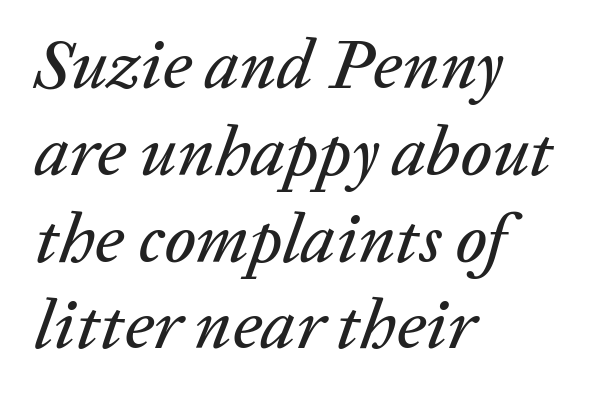
This sample has the flowing, uneven cadence of proportional lettering. Unmarked baselines from the first word to the last. Nothing unusual about the tracking: characters are spaced as the font intends. Reading down the block, your eye returns to a fixed left position each line. Posture: slanted.
